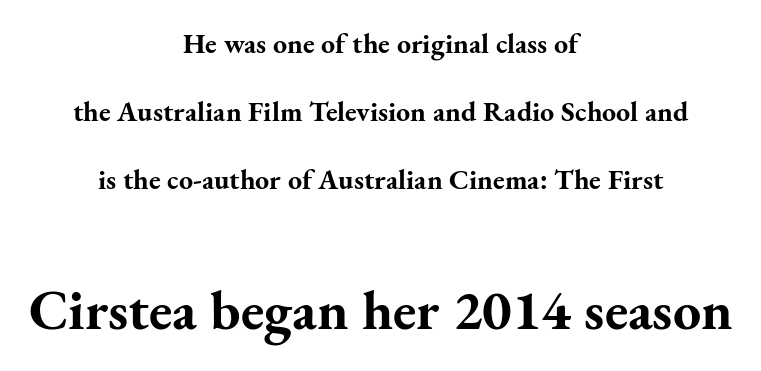
The image shows 56 px bold serif type, upright; set centered, loose line spacing (2.42x), normal letter spacing, not underlined; the second (bottom) block is 2.0x larger; medium stroke contrast and a small x-height.
